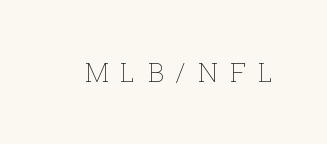
Q: Is the text bold? A: No.
Q: Is the text italic (slanted)? A: No, it is upright.
Q: Is the text underlined? A: No.
Q: Is the spacing between letters normal or unusually wide? A: Unusually wide.
